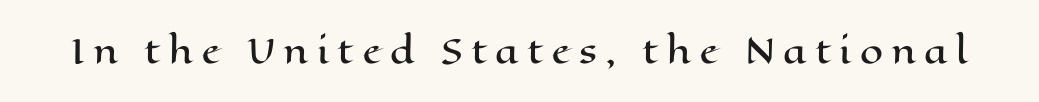
{"italic": "no", "width": "wide", "stroke_contrast": "high", "x_height": "medium", "monospaced": "no", "underline": "no", "letter_spacing": "wide", "letter_spacing_em": 0.25, "glyph_px": 33}
